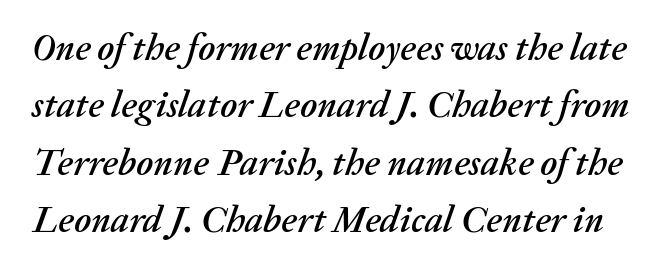
The specimen omits any rule beneath the text block's lines. Words appear dense and cohesive because spacing is normal. These lines sit exactly where default settings would place them. A typesetter would mark this as italic.
